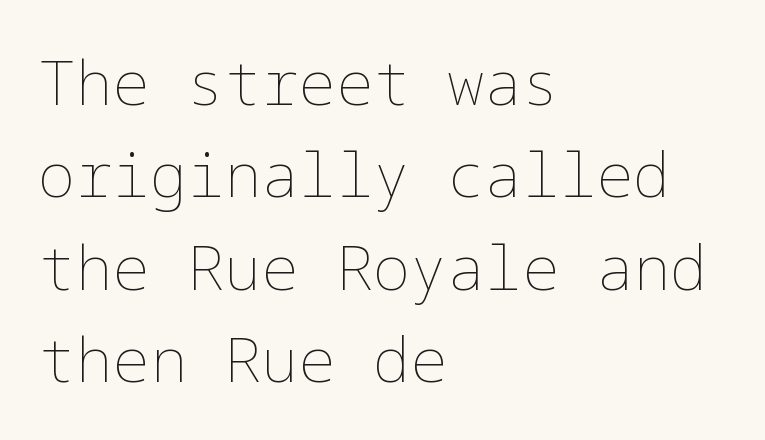
Normally led — the rows are evenly, conventionally spaced. The rag falls on the right side of this text block. Each stroke keeps to a modest, everyday thickness or less. Nothing unusual about the tracking: characters are spaced as the font intends.
